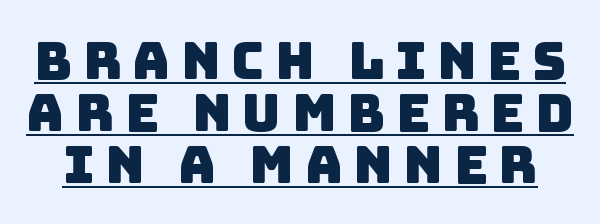
{"serif": "no", "width": "normal", "stroke_contrast": "low", "x_height": "large", "monospaced": "no", "underline": "yes", "line_spacing": "tight", "line_spacing_ratio": 1.0, "letter_spacing": "wide", "letter_spacing_em": 0.21, "glyph_px": 52}
